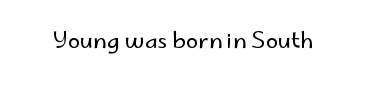
{"italic": "no", "bold": "no", "underline": "no", "letter_spacing": "normal", "letter_spacing_em": 0.0, "glyph_px": 22}
